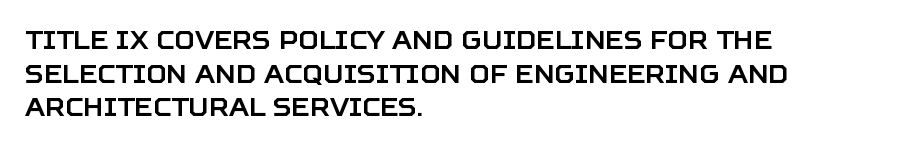
The image shows 25 px text type, upright; set left-aligned, normal line spacing (1.35x), normal letter spacing, not underlined.
